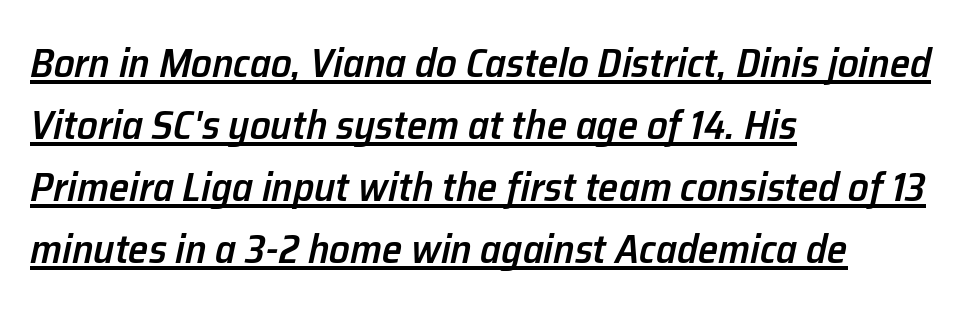
{"italic": "yes", "lean": "right", "slant_degrees": 12, "bold": "semi", "weight": "semibold", "width": "normal", "stroke_contrast": "low", "x_height": "medium", "monospaced": "no", "underline": "yes", "align": "left", "line_spacing": "normal", "line_spacing_ratio": 1.51, "letter_spacing": "normal", "letter_spacing_em": 0.0, "glyph_px": 41}
